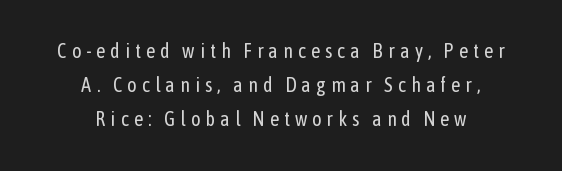
Just letters on the line, the space beneath them empty. The tracking jumps out immediately: characters are airy and widely separated. These lines stack symmetrically, like a column narrowing and widening about its center. Ordinary non-slanted type is in use. Stems here are at most as thick as an everyday book face.
